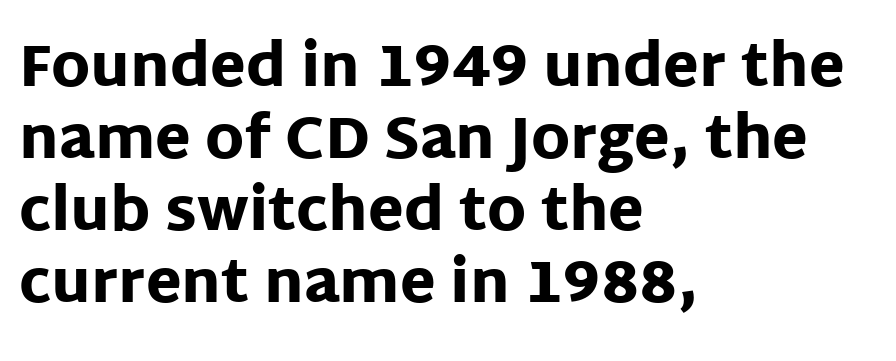
{"serif": "no", "italic": "no", "bold": "yes", "weight": "heavy", "width": "normal", "stroke_contrast": "low", "x_height": "large", "monospaced": "no", "underline": "no", "align": "left", "line_spacing_ratio": 1.24, "letter_spacing": "normal", "letter_spacing_em": 0.0, "glyph_px": 58}
